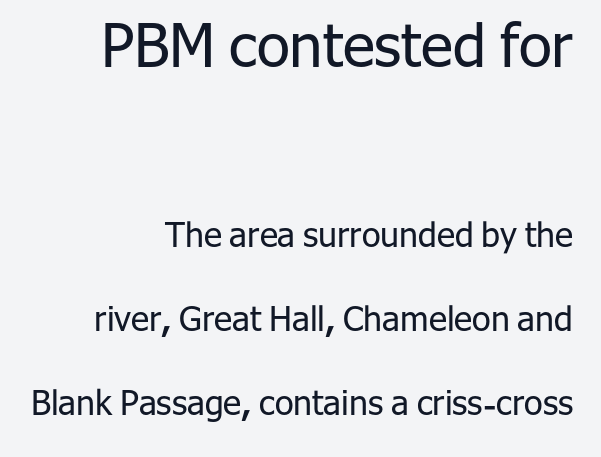
Leading: increased. The paragraph has a hard right edge and a soft left edge. Proportional: the letters do not fall into vertical columns. Every character sits straight up, as roman type does.
